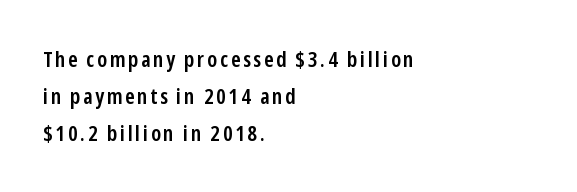
Q: Is the text bold? A: Semi-bold.
Q: Is the text italic (slanted)? A: No, it is upright.
Q: Is the text underlined? A: No.
Q: How is the paragraph aligned? A: Left-aligned.
Q: Is the spacing between lines tight, normal or loose? A: Normal.
